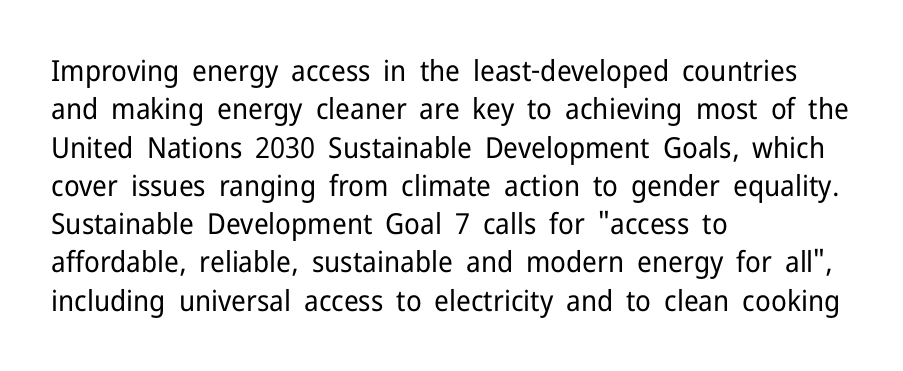
{"serif": "no", "italic": "no", "bold": "no", "weight": "regular", "width": "normal", "stroke_contrast": "low", "x_height": "medium", "monospaced": "no", "underline": "no", "align": "left", "line_spacing": "normal", "line_spacing_ratio": 1.32, "letter_spacing": "normal", "letter_spacing_em": 0.0, "glyph_px": 29}
